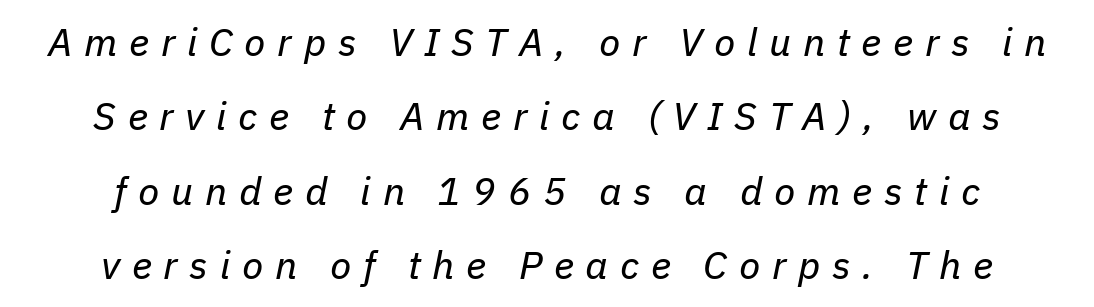
Q: Is the text bold? A: No.
Q: Is the text italic (slanted)? A: Yes, it leans right by about 11 degrees.
Q: Is the text underlined? A: No.
Q: How is the paragraph aligned? A: Centered.
Q: Is the spacing between letters normal or unusually wide? A: Unusually wide.
Q: Is the spacing between lines tight, normal or loose? A: Loose.
Q: Width (condensed, normal, or wide)? A: Normal.
Q: Stroke contrast? A: Low.
Q: x-height? A: Medium.
Q: Monospaced? A: No.
